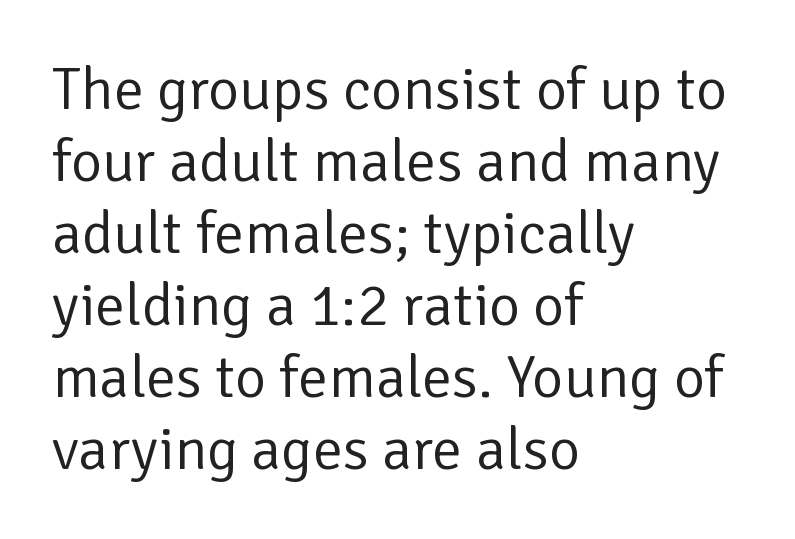
{"serif": "no", "italic": "no", "bold": "no", "weight": "regular", "width": "normal", "stroke_contrast": "low", "x_height": "medium", "monospaced": "no", "underline": "no", "align": "left", "line_spacing_ratio": 1.2, "letter_spacing": "normal", "letter_spacing_em": 0.0, "glyph_px": 60}
